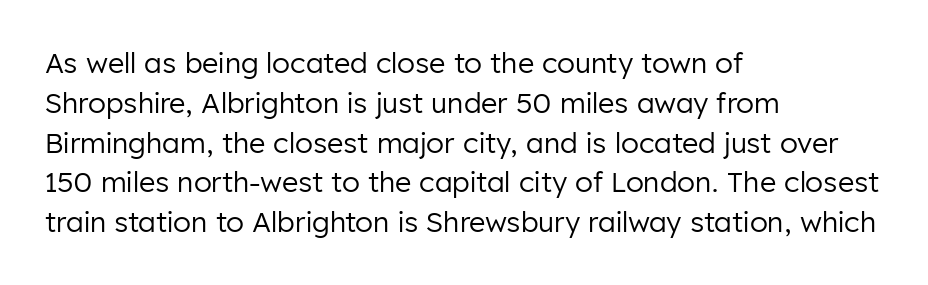
Q: Is the text bold? A: No.
Q: Is the text italic (slanted)? A: No, it is upright.
Q: Is the typeface a serif or a sans-serif typeface? A: Sans-serif.
Q: Is the text underlined? A: No.
Q: How is the paragraph aligned? A: Left-aligned.
Q: Is the spacing between letters normal or unusually wide? A: Normal.
Q: Is the spacing between lines tight, normal or loose? A: Normal.
Q: Width (condensed, normal, or wide)? A: Normal.
Q: Stroke contrast? A: Low.
Q: x-height? A: Medium.
Q: Monospaced? A: No.
